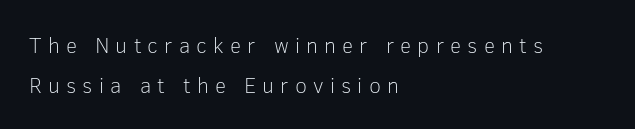
The image shows 22 px text type, upright; set left-aligned, line spacing 1.81x, unusually wide letter spacing (+0.28 em), not underlined.
